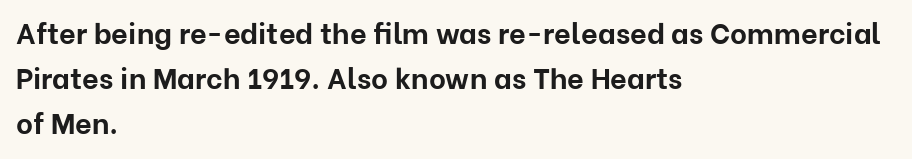
The image shows 29 px bold sans-serif type, upright; set left-aligned, normal line spacing (1.56x), normal letter spacing, not underlined; low stroke contrast and a medium x-height.
